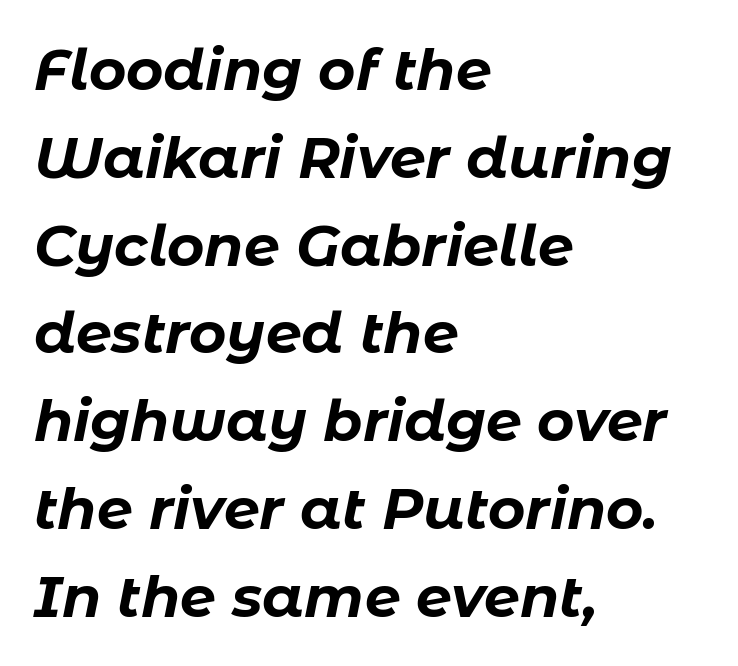
Q: Is the text bold? A: Yes.
Q: Is the text italic (slanted)? A: Yes, it leans right by about 11 degrees.
Q: Is the text underlined? A: No.
Q: How is the paragraph aligned? A: Left-aligned.
Q: Is the spacing between letters normal or unusually wide? A: Normal.
Q: Is the spacing between lines tight, normal or loose? A: Normal.
Q: Width (condensed, normal, or wide)? A: Normal.
Q: Stroke contrast? A: Low.
Q: x-height? A: Medium.
Q: Monospaced? A: No.
